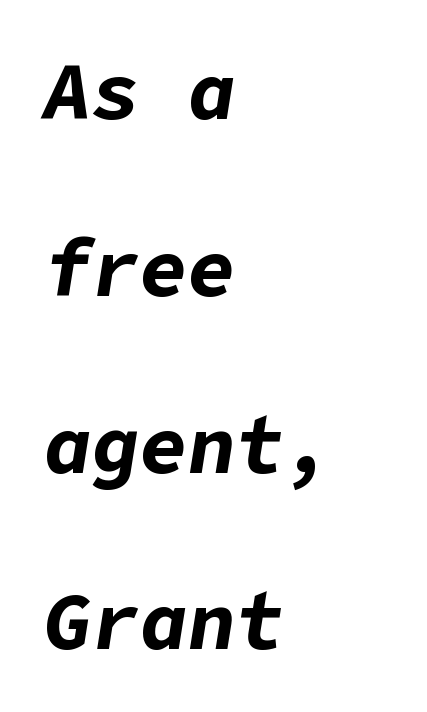
Q: Is the text bold? A: Yes.
Q: Is the text italic (slanted)? A: Yes, it leans right by about 9 degrees.
Q: Is the text underlined? A: No.
Q: How is the paragraph aligned? A: Left-aligned.
Q: Is the spacing between letters normal or unusually wide? A: Normal.
Q: Is the spacing between lines tight, normal or loose? A: Loose.
Q: Width (condensed, normal, or wide)? A: Normal.
Q: Stroke contrast? A: Low.
Q: x-height? A: Medium.
